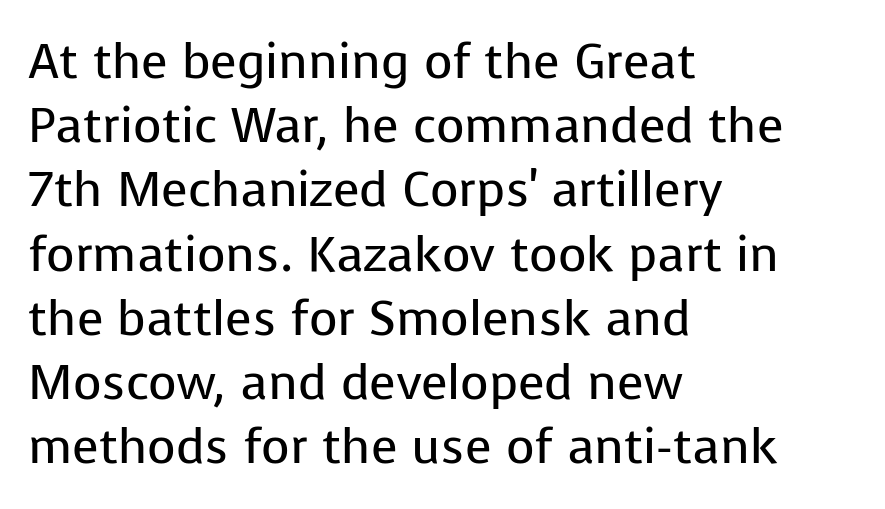
Q: Is the text bold? A: No.
Q: Is the text italic (slanted)? A: No, it is upright.
Q: Is the typeface a serif or a sans-serif typeface? A: Sans-serif.
Q: Is the text underlined? A: No.
Q: How is the paragraph aligned? A: Left-aligned.
Q: Is the spacing between letters normal or unusually wide? A: Normal.
Q: Is the spacing between lines tight, normal or loose? A: Normal.
Q: Width (condensed, normal, or wide)? A: Normal.
Q: Stroke contrast? A: Low.
Q: x-height? A: Medium.
Q: Monospaced? A: No.
